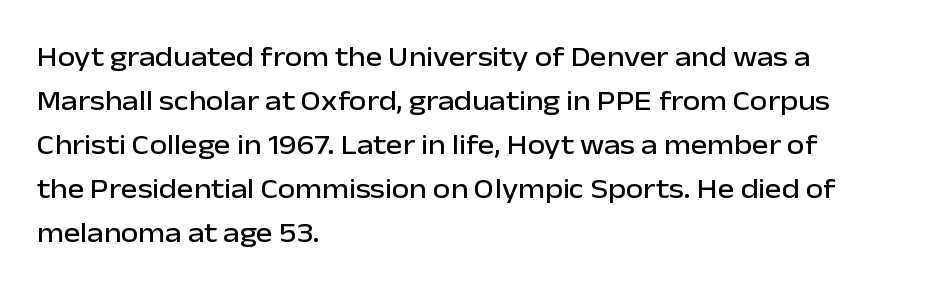
The image shows 28 px sans-serif type, upright; set left-aligned, normal line spacing (1.57x), normal letter spacing, not underlined; low stroke contrast and a medium x-height.
